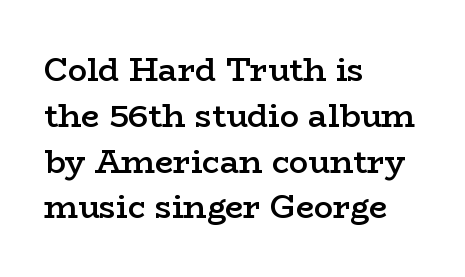
Serif or sans? Serif — the stroke terminals have little feet. A roman cut, with each character standing at attention. The rag falls on the right side of this text block. The lines sit at an ordinary, default distance from one another. A bit beefed up — I'd call it semibold rather than bold.
